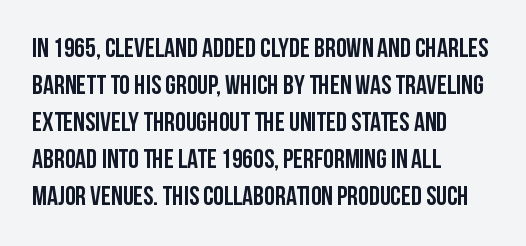
{"italic": "no", "underline": "no", "align": "left", "line_spacing": "normal", "line_spacing_ratio": 1.37, "letter_spacing": "normal", "letter_spacing_em": 0.0, "glyph_px": 27}
